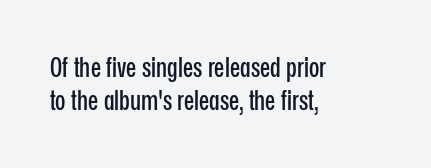
The specimen reads as upright at a glance. The words here are not underlined. Horizontal alignment here is leftward, the default for most running prose. The gaps between neighbouring characters are ordinary and unremarkable.
